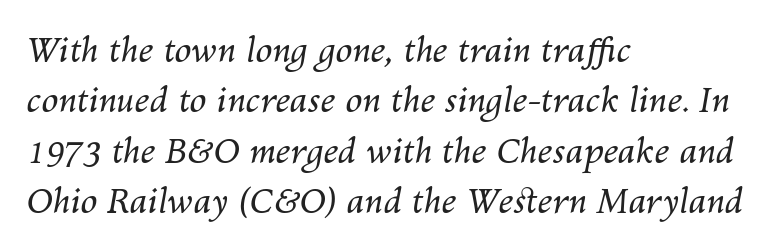
{"italic": "yes", "lean": "right", "slant_degrees": 10, "bold": "no", "weight": "regular", "width": "normal", "stroke_contrast": "medium", "x_height": "medium", "monospaced": "no", "underline": "no", "align": "left", "line_spacing": "normal", "line_spacing_ratio": 1.48, "letter_spacing": "normal", "letter_spacing_em": 0.0, "glyph_px": 34}
